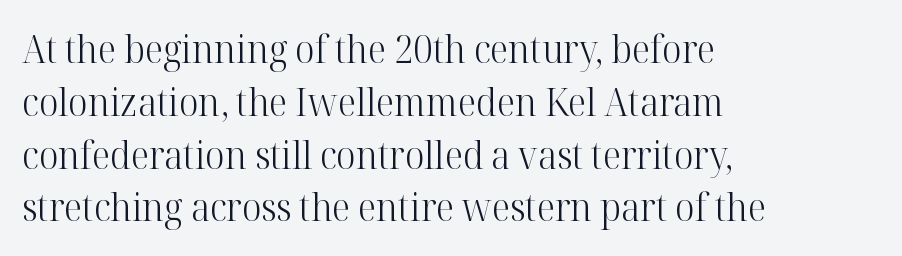
{"serif": "yes", "italic": "no", "bold": "no", "weight": "light", "width": "normal", "stroke_contrast": "high", "x_height": "medium", "monospaced": "no", "underline": "no", "align": "left", "line_spacing": "normal", "line_spacing_ratio": 1.39, "letter_spacing": "normal", "letter_spacing_em": 0.0, "glyph_px": 38}
